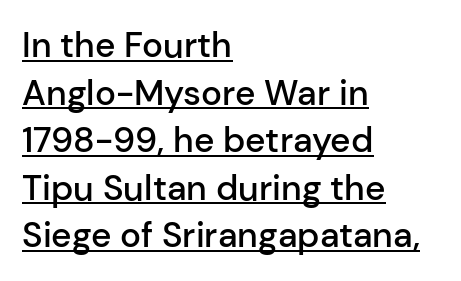
The image shows 35 px semibold sans-serif type, upright; set left-aligned, normal line spacing (1.36x), normal letter spacing, underlined; low stroke contrast and a medium x-height.
